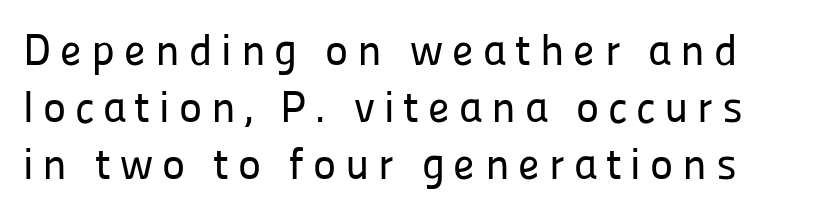
Q: Is the text italic (slanted)? A: No, it is upright.
Q: Is the typeface a serif or a sans-serif typeface? A: Sans-serif.
Q: Is the text underlined? A: No.
Q: Is the spacing between letters normal or unusually wide? A: Unusually wide.
Q: Is the spacing between lines tight, normal or loose? A: Normal.
Q: Width (condensed, normal, or wide)? A: Normal.
Q: Stroke contrast? A: Low.
Q: x-height? A: Medium.
Q: Monospaced? A: No.
